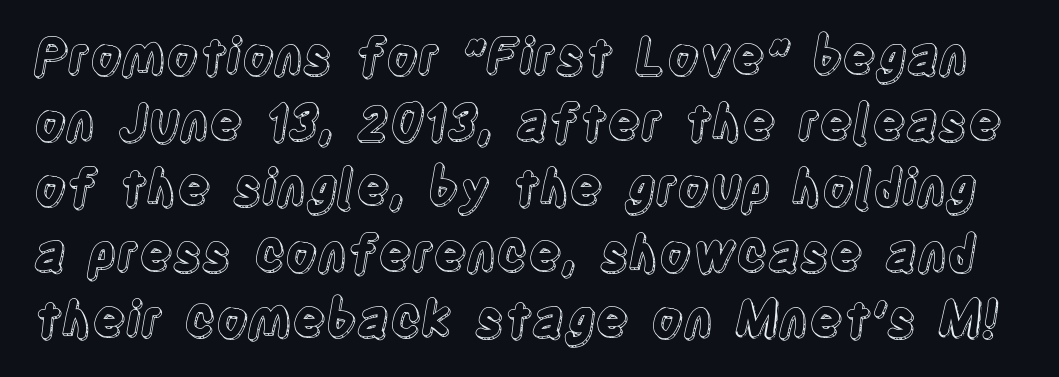
Q: Is the text italic (slanted)? A: Yes.
Q: Is the text underlined? A: No.
Q: Is the spacing between letters normal or unusually wide? A: Normal.
Q: Is the spacing between lines tight, normal or loose? A: Normal.
Q: Width (condensed, normal, or wide)? A: Condensed.
Q: x-height? A: Large.
Q: Monospaced? A: No.
